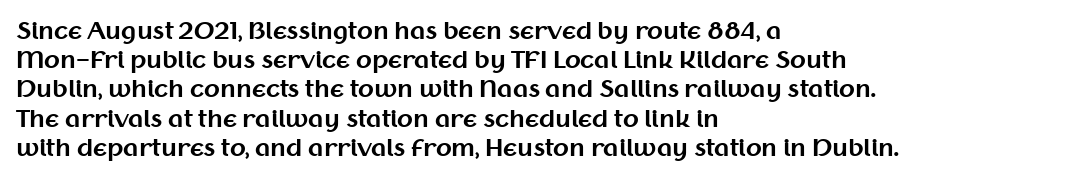
{"italic": "no", "bold": "yes", "underline": "no", "align": "left", "line_spacing": "normal", "line_spacing_ratio": 1.27, "letter_spacing": "normal", "letter_spacing_em": 0.0, "glyph_px": 23}
